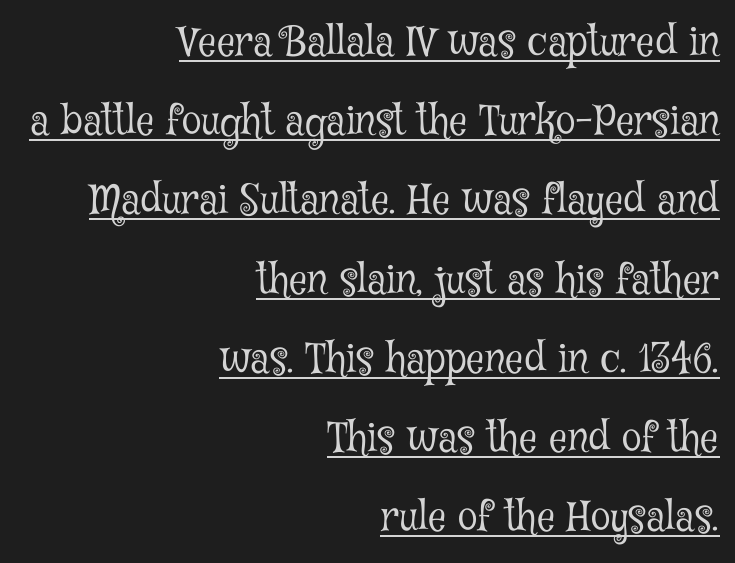
{"serif": "yes", "italic": "no", "bold": "no", "weight": "light", "width": "condensed", "stroke_contrast": "low", "x_height": "medium", "monospaced": "no", "underline": "yes", "align": "right", "line_spacing": "loose", "line_spacing_ratio": 1.98, "letter_spacing": "normal", "letter_spacing_em": 0.0, "glyph_px": 40}
